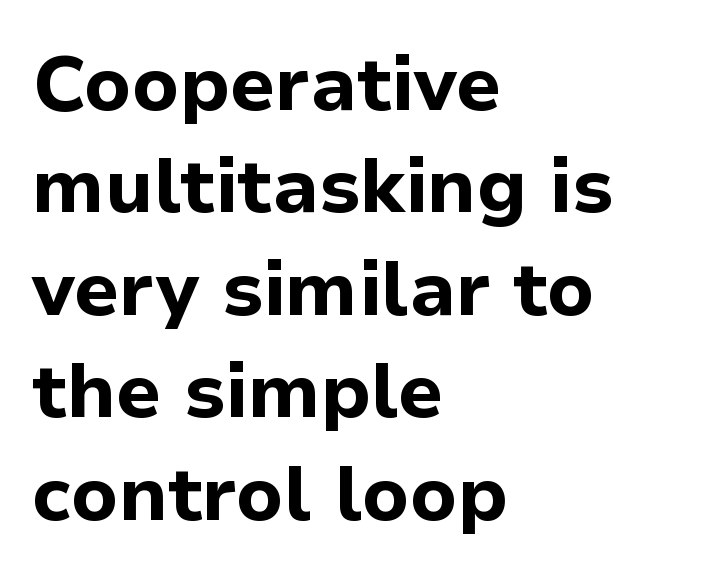
Looks like regular typesetting: each glyph gets only the width it needs. Ordinary non-slanted type is in use. Regarding leading, the lines here are spaced in the standard way. The strip under each line holds only bare page.
